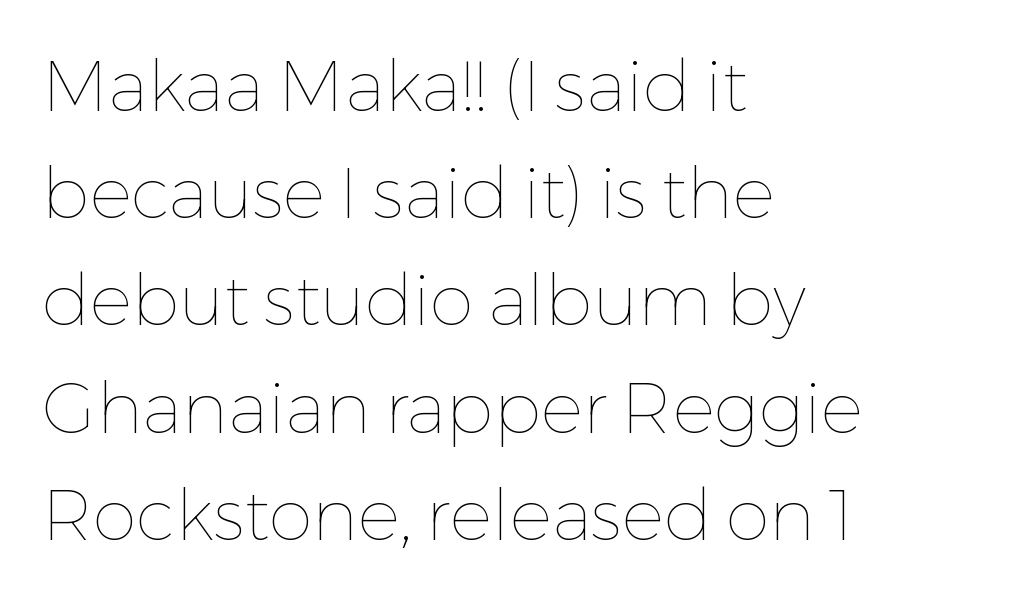
These lines are rendered in a variable-pitch font. Look at the tracking — it's just the regular setting, nothing added. Each new line begins a customary step beneath the previous one. Stem width sits at or under what a default text font uses.
